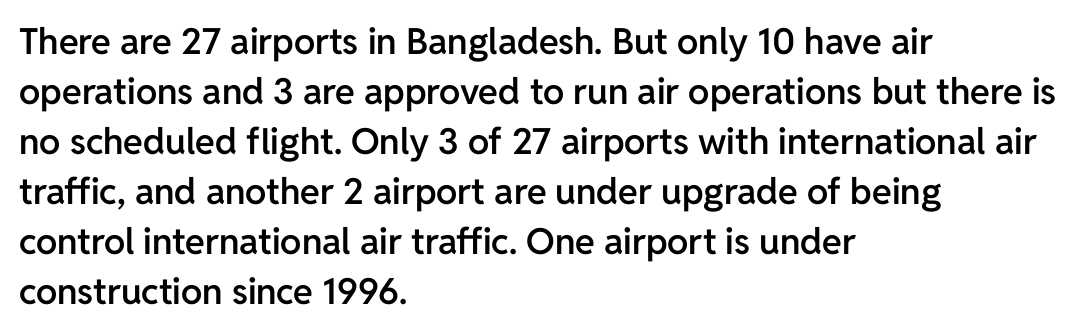
The image shows 36 px semibold sans-serif type, upright; set left-aligned, normal line spacing (1.39x), normal letter spacing, not underlined; low stroke contrast and a medium x-height.
